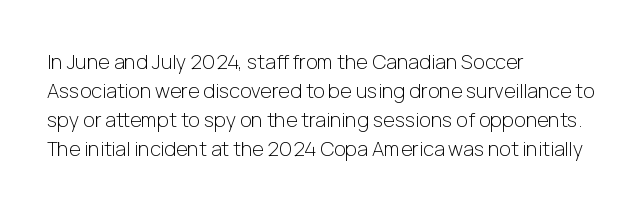
{"italic": "no", "bold": "no", "underline": "no", "align": "left", "line_spacing": "normal", "line_spacing_ratio": 1.45, "letter_spacing": "normal", "letter_spacing_em": 0.0, "glyph_px": 20}
